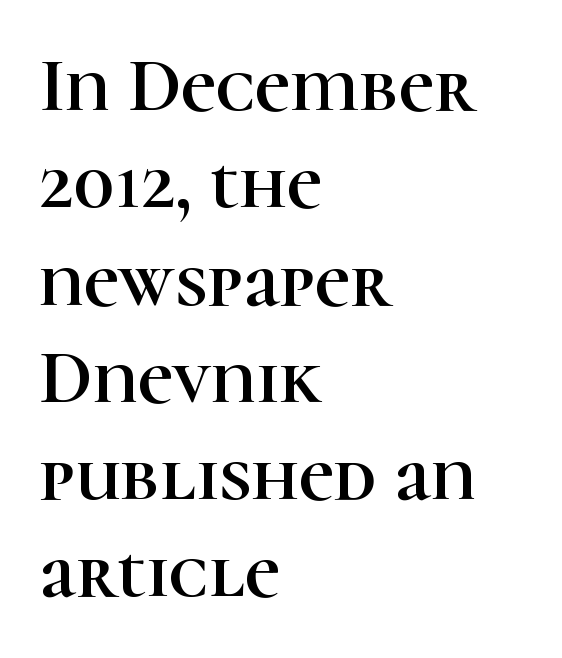
Any mark beneath the type? The region is blank. The letterforms sit shoulder to shoulder at normal distance. Spacing verdict: proportional, widths tailored to each character. Leading matches the norm, producing a regular column. The font family rendered here belongs to the serif group. The letters stand upright; this is a roman face.
